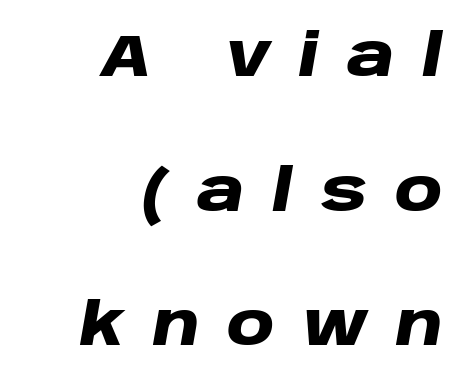
{"italic": "yes", "lean": "right", "slant_degrees": 10, "bold": "yes", "weight": "heavy", "width": "wide", "stroke_contrast": "low", "x_height": "large", "monospaced": "no", "underline": "no", "align": "right", "line_spacing": "loose", "line_spacing_ratio": 2.32, "letter_spacing": "wide", "letter_spacing_em": 0.48, "glyph_px": 58}
